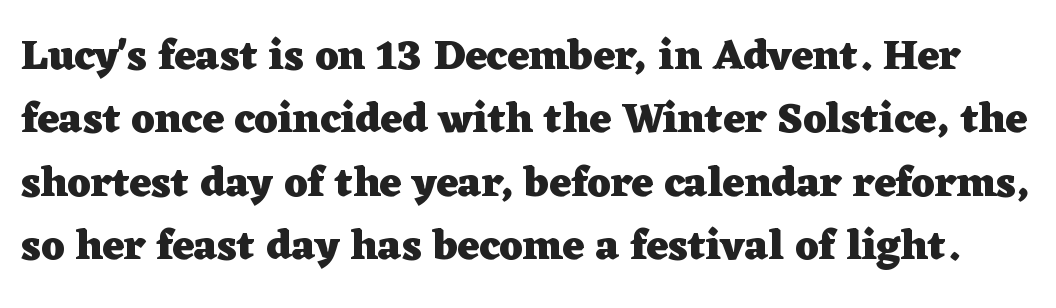
{"serif": "yes", "italic": "no", "bold": "yes", "weight": "heavy", "width": "wide", "stroke_contrast": "low", "x_height": "medium", "monospaced": "no", "underline": "no", "line_spacing": "normal", "line_spacing_ratio": 1.51, "letter_spacing": "normal", "letter_spacing_em": 0.0, "glyph_px": 42}
